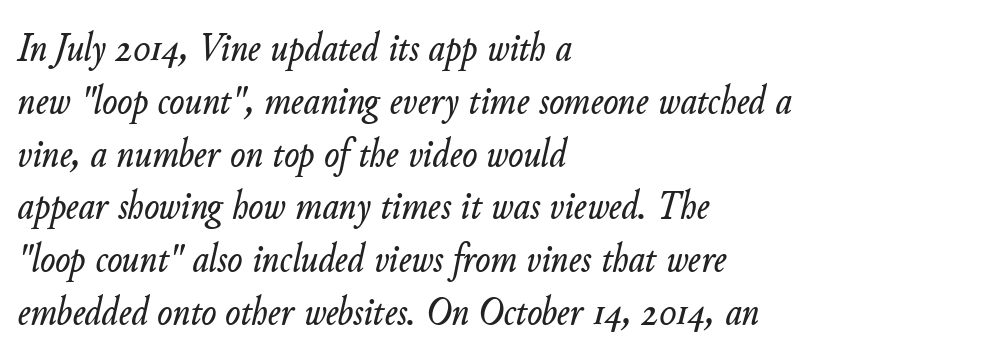
Q: Is the text italic (slanted)? A: Yes, it leans right by about 11 degrees.
Q: Is the text underlined? A: No.
Q: How is the paragraph aligned? A: Left-aligned.
Q: Is the spacing between letters normal or unusually wide? A: Normal.
Q: Is the spacing between lines tight, normal or loose? A: Normal.
Q: Width (condensed, normal, or wide)? A: Normal.
Q: Stroke contrast? A: Low.
Q: x-height? A: Small.
Q: Monospaced? A: No.
